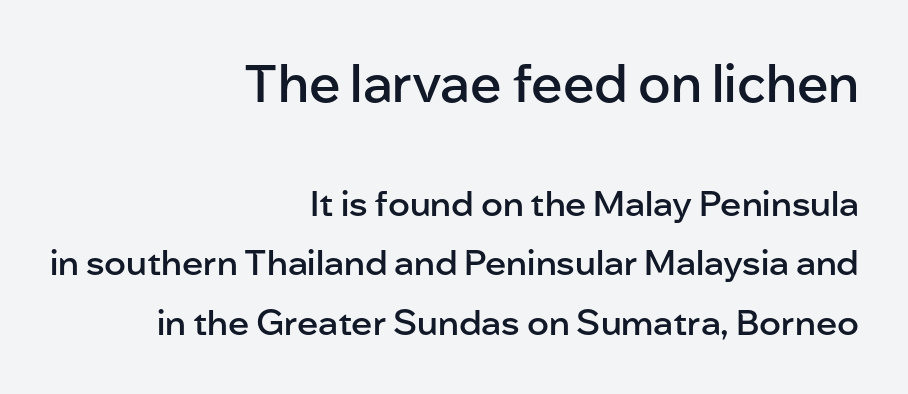
Q: Is the text bold? A: Semi-bold.
Q: Is the text italic (slanted)? A: No, it is upright.
Q: Is the typeface a serif or a sans-serif typeface? A: Sans-serif.
Q: Is the text underlined? A: No.
Q: How is the paragraph aligned? A: Right-aligned.
Q: Is the spacing between letters normal or unusually wide? A: Normal.
Q: Which block of text is set in a larger size, the first (top) or the second (bottom)? A: The first (top) one.
Q: Width (condensed, normal, or wide)? A: Normal.
Q: Stroke contrast? A: Low.
Q: x-height? A: Medium.
Q: Monospaced? A: No.
